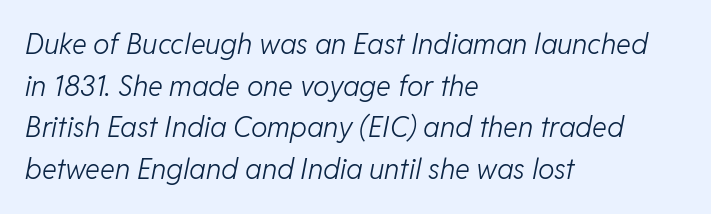
Decoration check: the copy has no underline. Layout note: lines flush left. Nothing heavy about these letters — not bold at all. Here the designer chose a conventional face with non-uniform glyph widths.
